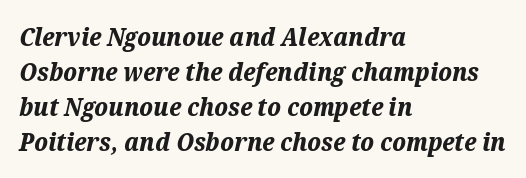
The image shows 25 px bold type, italic (leaning right); set left-aligned, normal line spacing (1.4x), normal letter spacing, not underlined.
